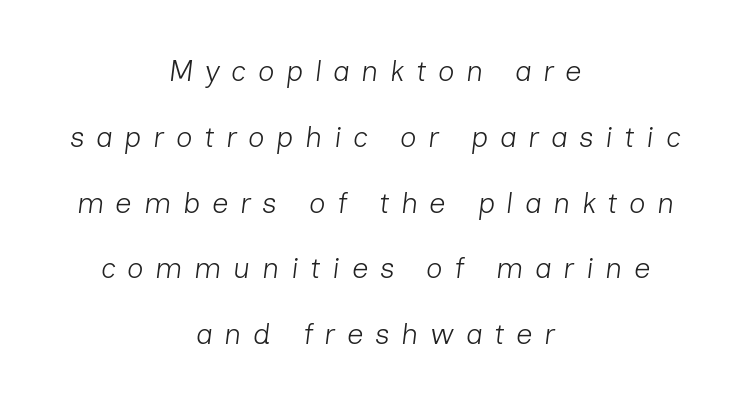
{"italic": "yes", "lean": "right", "slant_degrees": 7, "bold": "no", "weight": "light", "width": "normal", "stroke_contrast": "low", "x_height": "medium", "monospaced": "no", "underline": "no", "align": "center", "line_spacing": "loose", "line_spacing_ratio": 2.27, "letter_spacing": "wide", "letter_spacing_em": 0.4, "glyph_px": 29}
